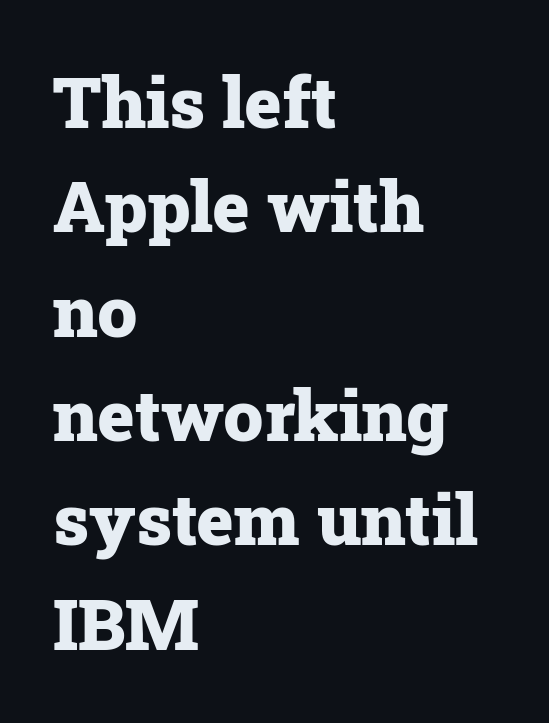
Q: Is the text bold? A: Yes.
Q: Is the text italic (slanted)? A: No, it is upright.
Q: Is the typeface a serif or a sans-serif typeface? A: Serif.
Q: Is the text underlined? A: No.
Q: How is the paragraph aligned? A: Left-aligned.
Q: Is the spacing between letters normal or unusually wide? A: Normal.
Q: Is the spacing between lines tight, normal or loose? A: Normal.
Q: Width (condensed, normal, or wide)? A: Normal.
Q: Stroke contrast? A: Low.
Q: x-height? A: Medium.
Q: Monospaced? A: No.
